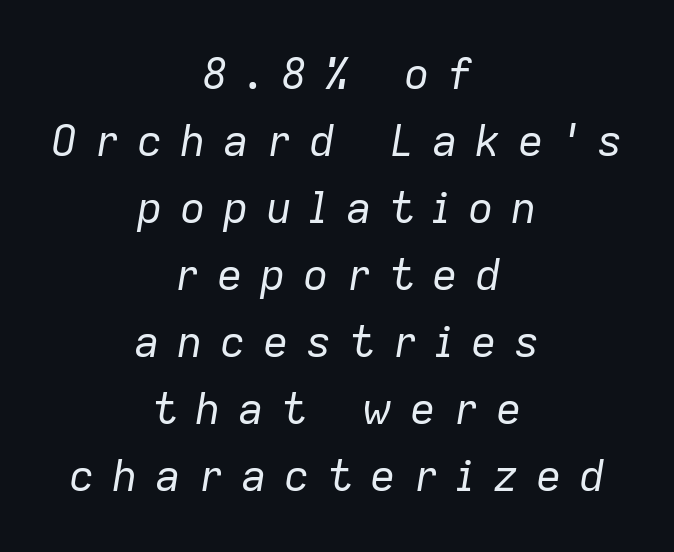
The image shows 43 px regular-weight type, italic (leaning right); set centered, normal line spacing (1.56x), unusually wide letter spacing (+0.4 em), not underlined; low stroke contrast and a medium x-height.
